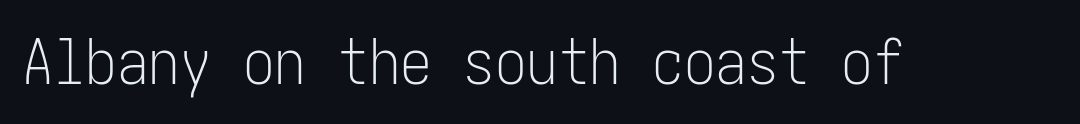
Q: Is the text bold? A: No.
Q: Is the text italic (slanted)? A: No, it is upright.
Q: Is the typeface a serif or a sans-serif typeface? A: Sans-serif.
Q: Is the text underlined? A: No.
Q: Is the spacing between letters normal or unusually wide? A: Normal.
Q: Width (condensed, normal, or wide)? A: Condensed.
Q: Stroke contrast? A: Low.
Q: x-height? A: Medium.
